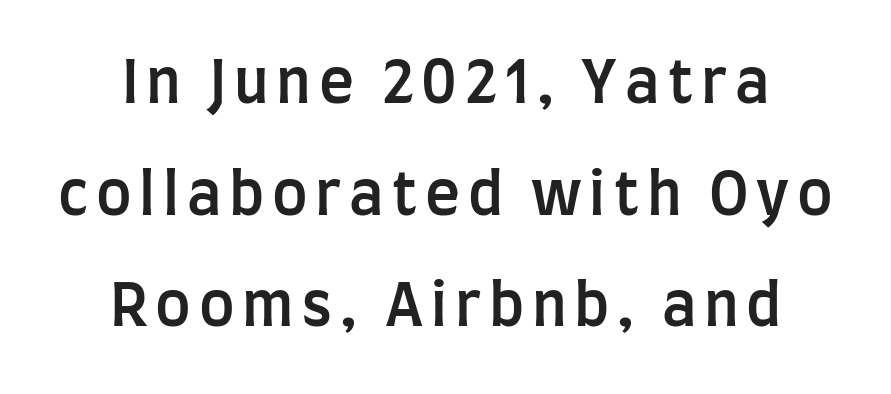
The text was rendered using a sans face with plain stroke endings. Compared with an ordinary text face, these strokes are moderately heavier — a semibold. Quick note: not italic, upright. The strip under each line holds only bare page.
